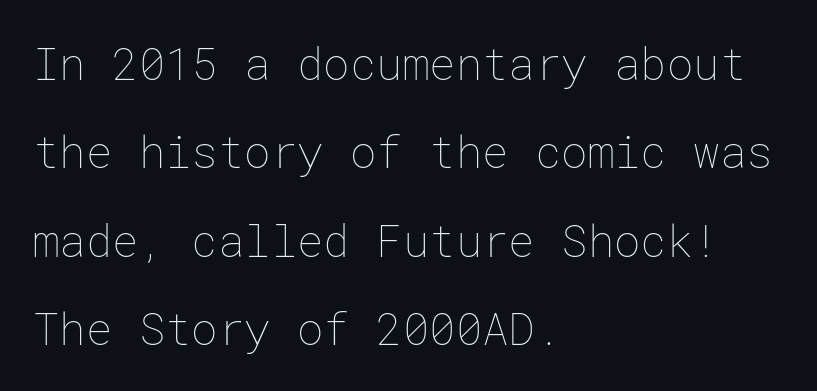
{"italic": "no", "bold": "no", "weight": "thin", "width": "normal", "stroke_contrast": "low", "x_height": "medium", "underline": "no", "align": "left", "line_spacing": "loose", "line_spacing_ratio": 2.01, "letter_spacing": "normal", "letter_spacing_em": 0.0, "glyph_px": 44}
